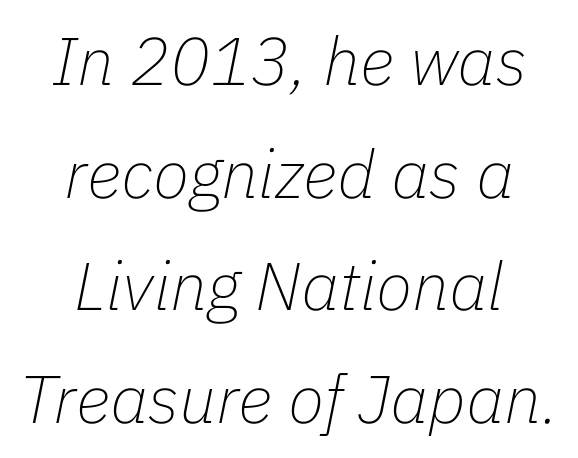
The passage is arranged like a title page — every line centered. Underline: absent. Every character sits at an angle, as italics do. The rendering uses natural spacing where letterforms have individual widths.
